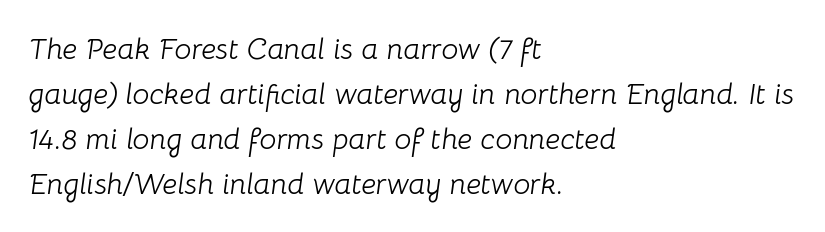
Q: Is the text bold? A: No.
Q: Is the text italic (slanted)? A: Yes, it leans right by about 8 degrees.
Q: Is the text underlined? A: No.
Q: How is the paragraph aligned? A: Left-aligned.
Q: Is the spacing between letters normal or unusually wide? A: Normal.
Q: Is the spacing between lines tight, normal or loose? A: Normal.
Q: Width (condensed, normal, or wide)? A: Normal.
Q: Stroke contrast? A: Low.
Q: x-height? A: Medium.
Q: Monospaced? A: No.
